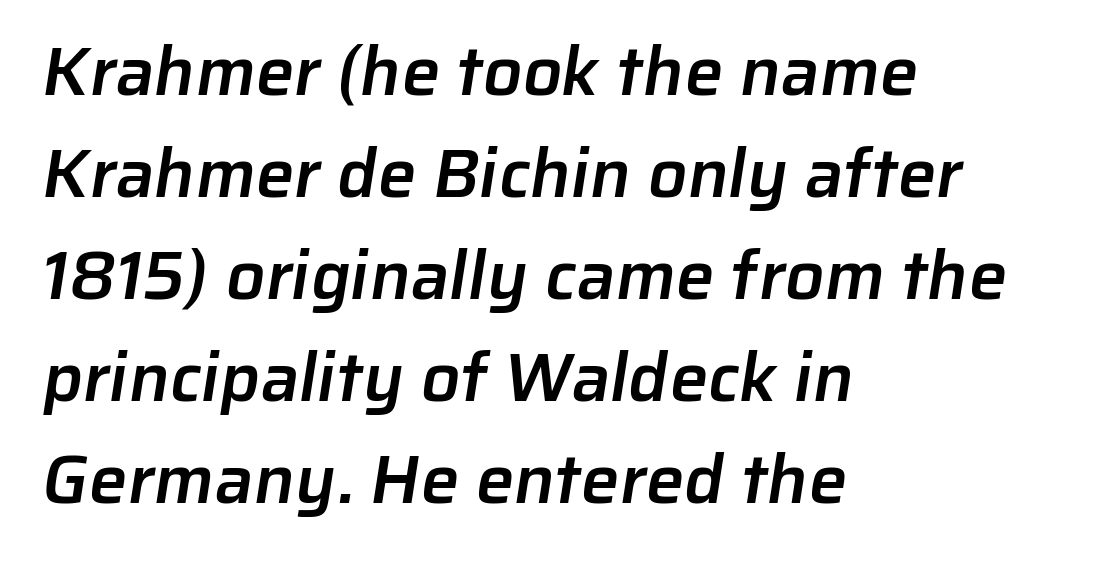
Q: Is the text bold? A: Semi-bold.
Q: Is the typeface a serif or a sans-serif typeface? A: Sans-serif.
Q: Is the text underlined? A: No.
Q: How is the paragraph aligned? A: Left-aligned.
Q: Is the spacing between letters normal or unusually wide? A: Normal.
Q: Is the spacing between lines tight, normal or loose? A: Normal.
Q: Width (condensed, normal, or wide)? A: Normal.
Q: Stroke contrast? A: Low.
Q: x-height? A: Medium.
Q: Monospaced? A: No.
